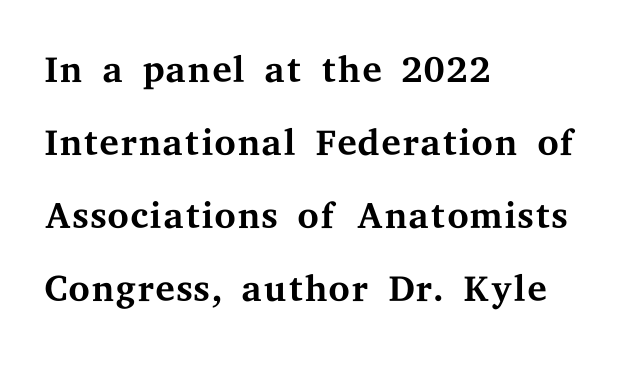
Tall strokes in this sample are plumb rather than angled. The letters advance in unequal steps, a hallmark of proportional type. Short and long lines alike share a common starting point at left. Unmarked baselines from the first word to the last. Stems and bowls with no extra thickness — not bold. Whoever set this chose a conventional vertical rhythm.
